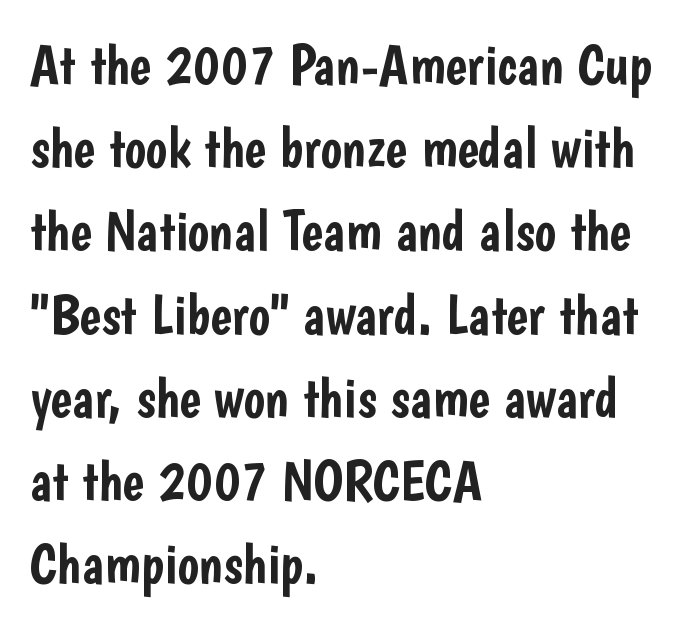
{"serif": "no", "italic": "no", "width": "condensed", "stroke_contrast": "low", "x_height": "medium", "monospaced": "no", "underline": "no", "align": "left", "line_spacing": "normal", "line_spacing_ratio": 1.46, "letter_spacing": "normal", "letter_spacing_em": 0.0, "glyph_px": 57}
